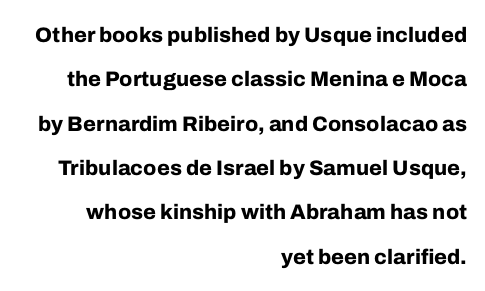
The image shows 21 px bold type, upright; set right-aligned, loose line spacing (2.11x), normal letter spacing, not underlined.
